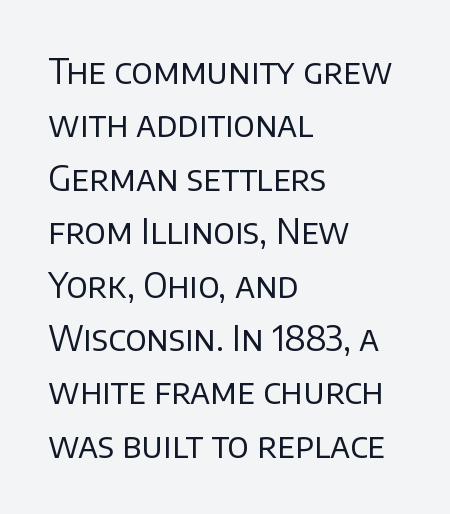
Is this a heavy cut? Hardly; it is regular or lighter. Think of a printed novel: that variable character pitch is what you see here. The letters stand upright; this is a roman face. The passage is arranged the way most books set body copy — flush left. A bare baseline throughout the passage.
